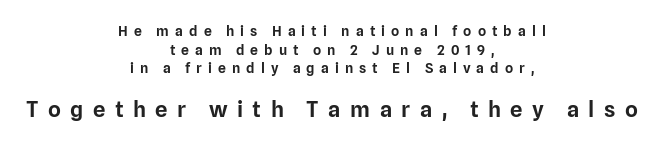
{"italic": "no", "underline": "no", "align": "center", "line_spacing": "normal", "line_spacing_ratio": 1.33, "letter_spacing": "wide", "letter_spacing_em": 0.43, "larger_block": "second", "size_ratio": 1.57, "glyph_px": 22}
